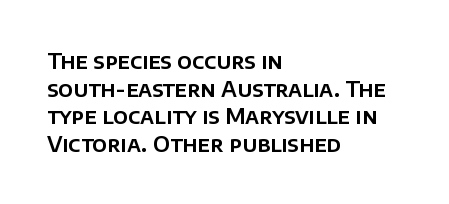
Line starts are locked; line ends wander. Leading matches the norm, producing a regular column. Characters remain perfectly vertical along every line. The area under the type is left untouched. Caption: standard tracking, unaltered.
